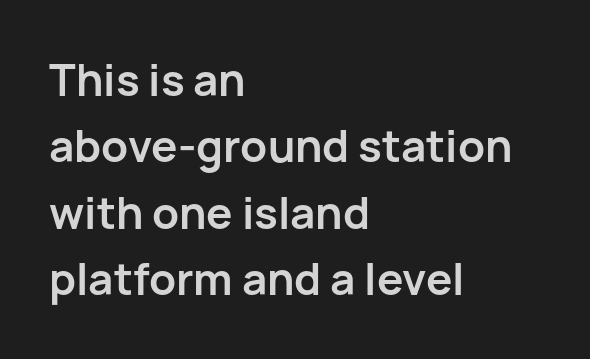
This is roman type, the default non-slanted kind. This block has exactly the height ordinary leading produces. Observe the absence of serifs on each vertical stroke in this sample. These lines are rendered in a variable-pitch font.
